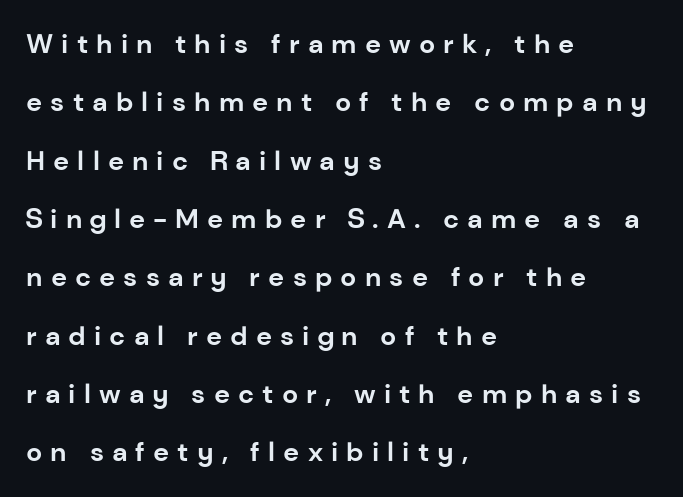
Italic: no, the glyphs are upright roman. Teacher's note: observe the even left margin — that is flush-left alignment. Emphasis by weight is at full strength: bold. Baseline-to-baseline distance is far greater than the letter height. Check under the words: just untouched page. The rendering inserts visible extra space after every character.
